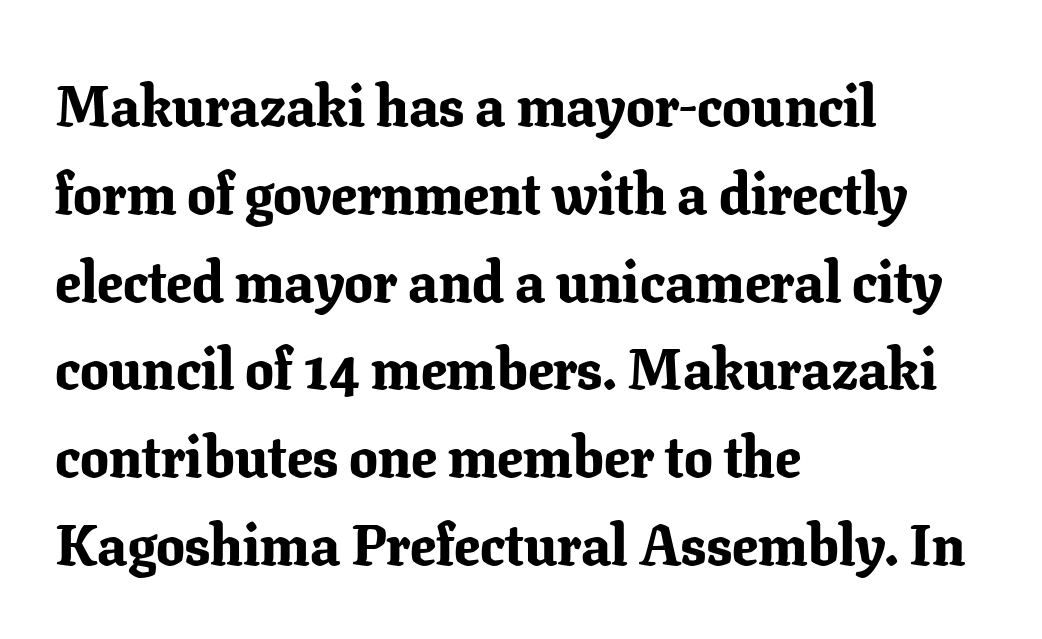
Q: Is the text bold? A: Yes.
Q: Is the text italic (slanted)? A: No, it is upright.
Q: Is the typeface a serif or a sans-serif typeface? A: Serif.
Q: Is the text underlined? A: No.
Q: How is the paragraph aligned? A: Left-aligned.
Q: Is the spacing between letters normal or unusually wide? A: Normal.
Q: Is the spacing between lines tight, normal or loose? A: Normal.
Q: Width (condensed, normal, or wide)? A: Normal.
Q: Stroke contrast? A: Low.
Q: x-height? A: Medium.
Q: Monospaced? A: No.
